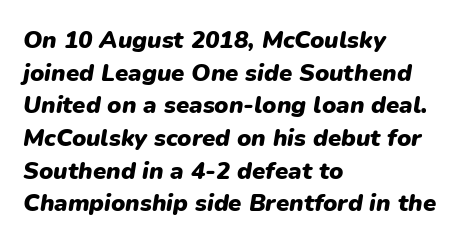
Q: Is the text bold? A: Yes.
Q: Is the text italic (slanted)? A: Yes, it leans right by about 9 degrees.
Q: Is the text underlined? A: No.
Q: How is the paragraph aligned? A: Left-aligned.
Q: Is the spacing between letters normal or unusually wide? A: Normal.
Q: Is the spacing between lines tight, normal or loose? A: Normal.
